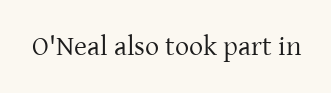
The image shows 28 px regular-weight serif type, upright; set normal letter spacing, not underlined; low stroke contrast and a medium x-height.
